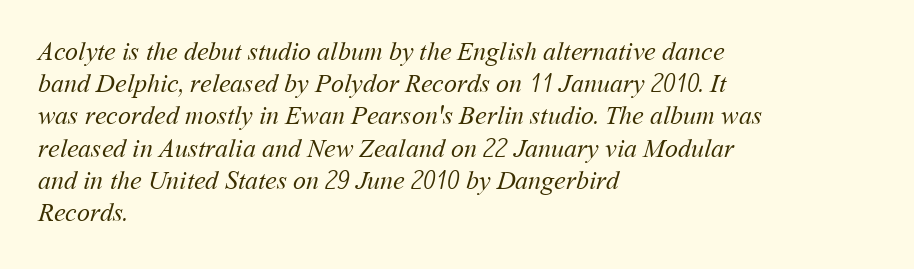
{"bold": "no", "underline": "no", "align": "left", "line_spacing_ratio": 1.24, "letter_spacing": "normal", "letter_spacing_em": 0.0, "glyph_px": 26}
